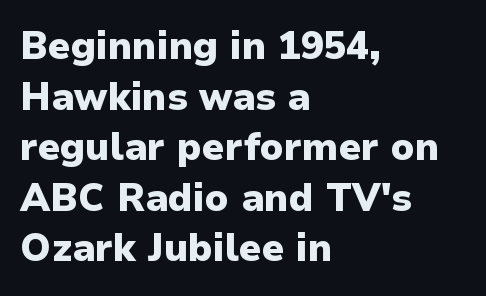
{"serif": "no", "italic": "no", "bold": "yes", "weight": "heavy", "width": "normal", "stroke_contrast": "low", "x_height": "medium", "monospaced": "no", "underline": "no", "align": "left", "line_spacing": "normal", "line_spacing_ratio": 1.33, "letter_spacing": "normal", "letter_spacing_em": 0.0, "glyph_px": 38}
